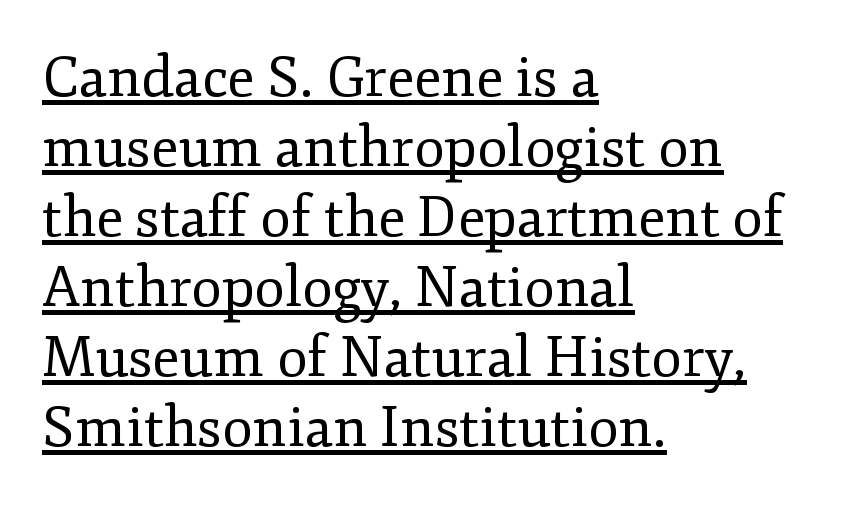
Think of a printed novel: that variable character pitch is what you see here. Does the copy run flush right? No — it runs flush left. This is not heavy type; no bold has been used. Italic? Not at all — the glyphs are vertical. The rendering keeps characters at their native spacing. What kind of face is this? One with serifs.
